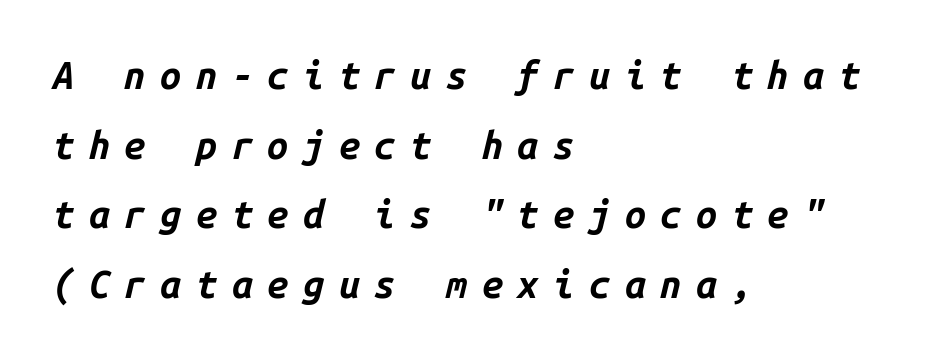
Q: Is the text bold? A: Yes.
Q: Is the text italic (slanted)? A: Yes, it leans right by about 14 degrees.
Q: Is the text underlined? A: No.
Q: How is the paragraph aligned? A: Left-aligned.
Q: Is the spacing between letters normal or unusually wide? A: Unusually wide.
Q: Width (condensed, normal, or wide)? A: Normal.
Q: Stroke contrast? A: Low.
Q: x-height? A: Medium.
Q: Monospaced? A: Yes.
